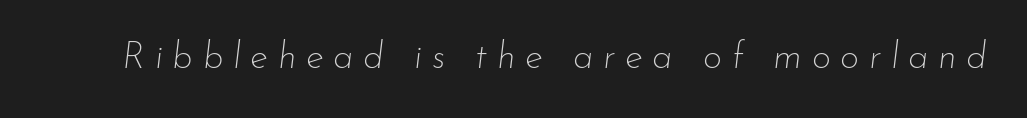
The image shows 37 px thin type, italic (leaning right); set unusually wide letter spacing (+0.26 em), not underlined; low stroke contrast and a small x-height.
